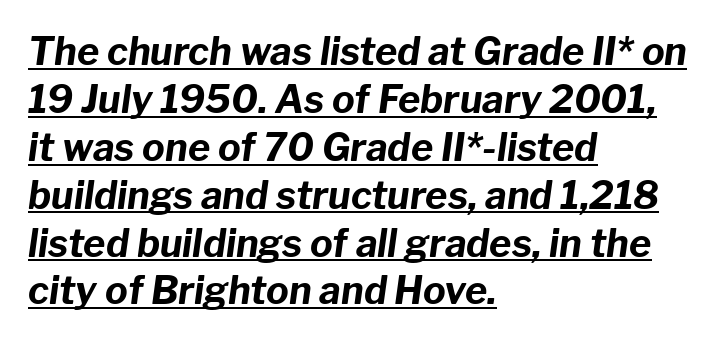
The image shows 38 px bold type, italic (leaning right); set left-aligned, normal line spacing (1.26x), normal letter spacing, underlined; low stroke contrast and a medium x-height.
